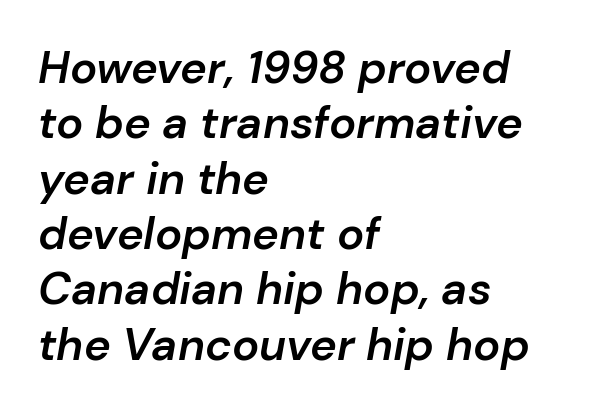
{"italic": "yes", "lean": "right", "slant_degrees": 10, "bold": "semi", "weight": "semibold", "width": "normal", "stroke_contrast": "low", "x_height": "medium", "monospaced": "no", "underline": "no", "align": "left", "line_spacing_ratio": 1.23, "letter_spacing": "normal", "letter_spacing_em": 0.0, "glyph_px": 45}
